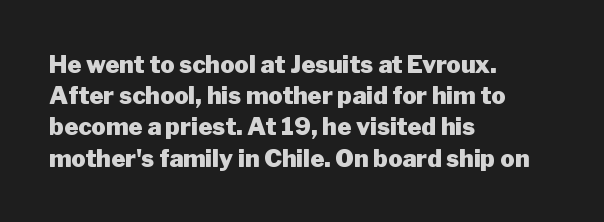
{"italic": "no", "bold": "yes", "underline": "no", "align": "left", "line_spacing": "normal", "line_spacing_ratio": 1.3, "letter_spacing": "normal", "letter_spacing_em": 0.0, "glyph_px": 24}
